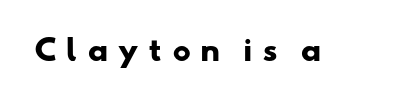
Q: Is the text bold? A: Yes.
Q: Is the typeface a serif or a sans-serif typeface? A: Sans-serif.
Q: Is the text underlined? A: No.
Q: Is the spacing between letters normal or unusually wide? A: Unusually wide.
Q: Width (condensed, normal, or wide)? A: Wide.
Q: Stroke contrast? A: Low.
Q: x-height? A: Small.
Q: Monospaced? A: No.
